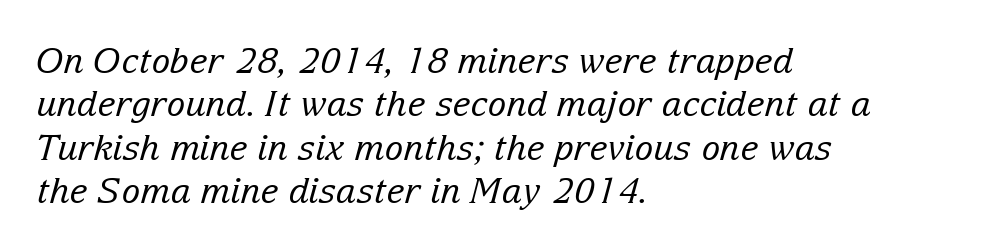
{"serif": "yes", "italic": "yes", "lean": "right", "slant_degrees": 15, "bold": "no", "weight": "regular", "width": "normal", "stroke_contrast": "low", "x_height": "medium", "monospaced": "no", "underline": "no", "align": "left", "line_spacing_ratio": 1.24, "letter_spacing": "normal", "letter_spacing_em": 0.0, "glyph_px": 35}
